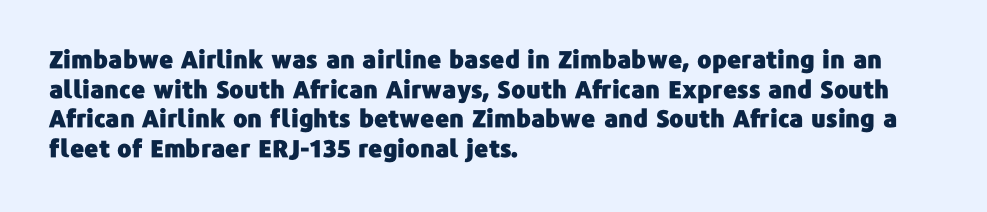
{"italic": "no", "underline": "no", "align": "left", "line_spacing_ratio": 1.23, "letter_spacing": "normal", "letter_spacing_em": 0.0, "glyph_px": 24}
